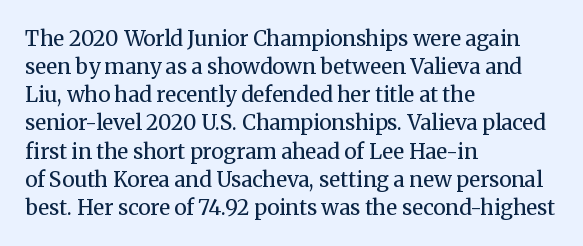
The image shows 21 px text type, upright; set left-aligned, normal line spacing (1.34x), normal letter spacing, not underlined.
